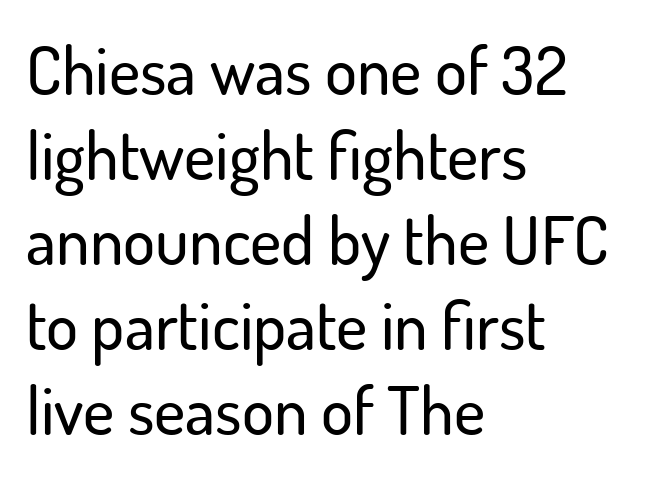
Upright lettering throughout. The paragraph has a hard left edge and a soft right edge. Note the varied advance widths — an 'i' is clearly narrower than an 'm'. The glyphs in this specimen are sans serif. The words here are not underlined. This sample uses plain, unmodified letter spacing.
